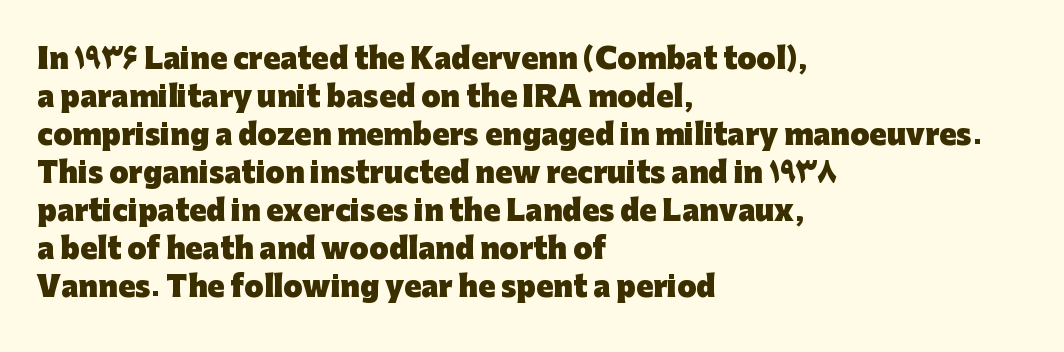
Q: Is the text bold? A: Yes.
Q: Is the text italic (slanted)? A: No, it is upright.
Q: Is the typeface a serif or a sans-serif typeface? A: Sans-serif.
Q: Is the text underlined? A: No.
Q: How is the paragraph aligned? A: Left-aligned.
Q: Is the spacing between letters normal or unusually wide? A: Normal.
Q: Is the spacing between lines tight, normal or loose? A: Normal.
Q: Width (condensed, normal, or wide)? A: Normal.
Q: Stroke contrast? A: Low.
Q: x-height? A: Medium.
Q: Monospaced? A: No.
